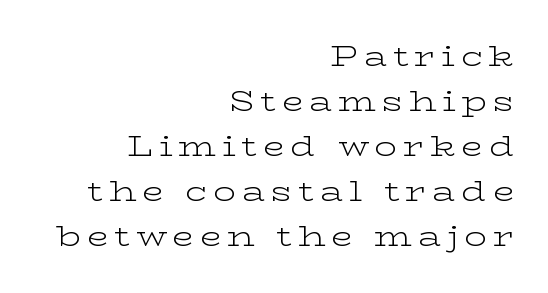
{"serif": "yes", "italic": "no", "bold": "no", "weight": "light", "width": "wide", "stroke_contrast": "low", "x_height": "medium", "monospaced": "no", "underline": "no", "align": "right", "line_spacing": "normal", "line_spacing_ratio": 1.61, "letter_spacing": "wide", "letter_spacing_em": 0.21, "glyph_px": 28}
